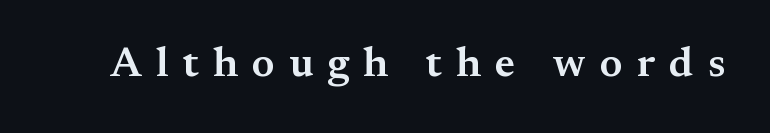
{"serif": "yes", "italic": "no", "bold": "semi", "weight": "semibold", "width": "normal", "stroke_contrast": "medium", "x_height": "small", "monospaced": "no", "underline": "no", "letter_spacing": "wide", "letter_spacing_em": 0.34, "glyph_px": 42}
